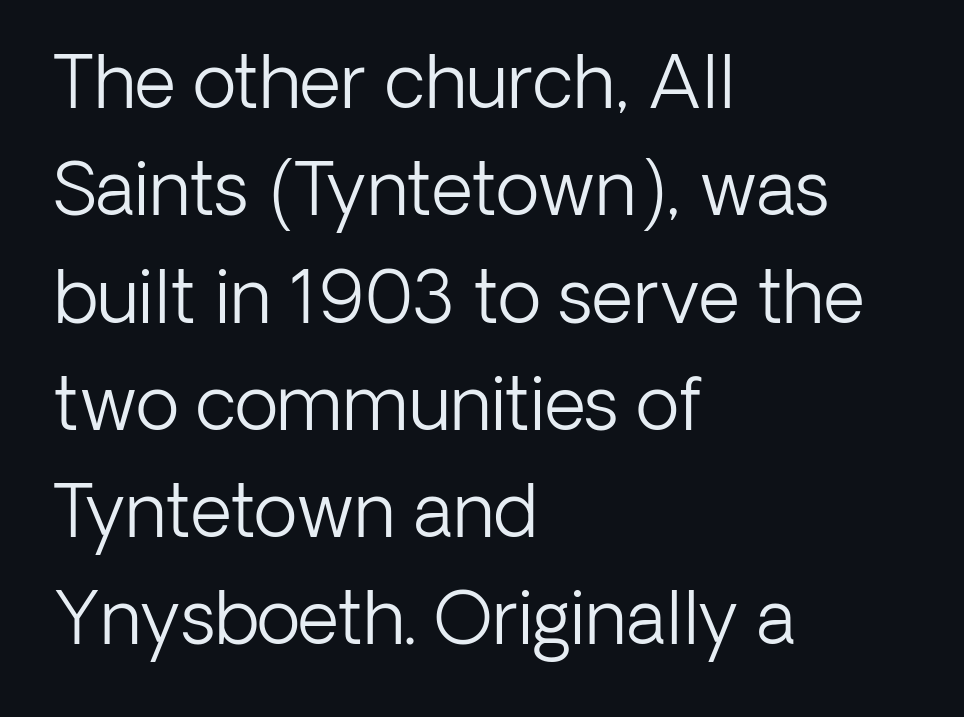
{"serif": "no", "italic": "no", "bold": "no", "weight": "light", "width": "normal", "stroke_contrast": "low", "x_height": "medium", "monospaced": "no", "underline": "no", "align": "left", "line_spacing": "normal", "line_spacing_ratio": 1.49, "letter_spacing": "normal", "letter_spacing_em": 0.0, "glyph_px": 72}
